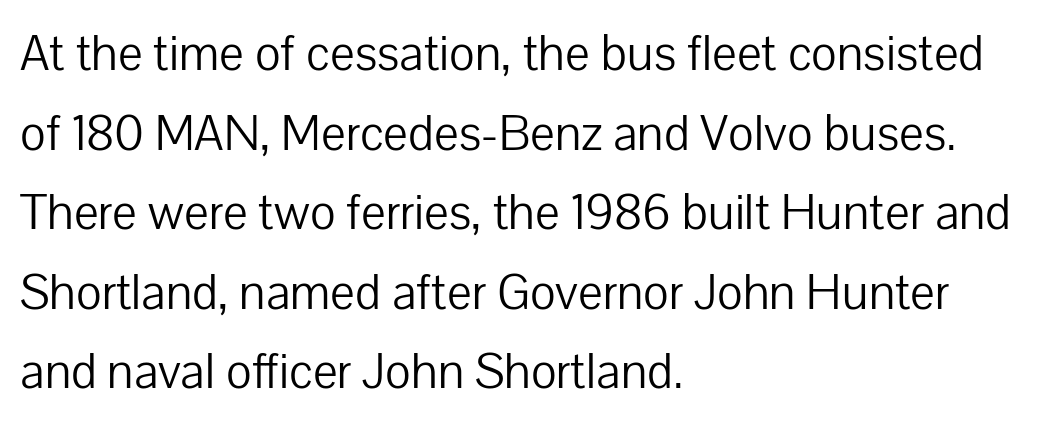
{"serif": "no", "italic": "no", "bold": "no", "weight": "light", "width": "normal", "stroke_contrast": "low", "x_height": "medium", "monospaced": "no", "underline": "no", "align": "left", "line_spacing": "normal", "line_spacing_ratio": 1.53, "letter_spacing": "normal", "letter_spacing_em": 0.0, "glyph_px": 52}
